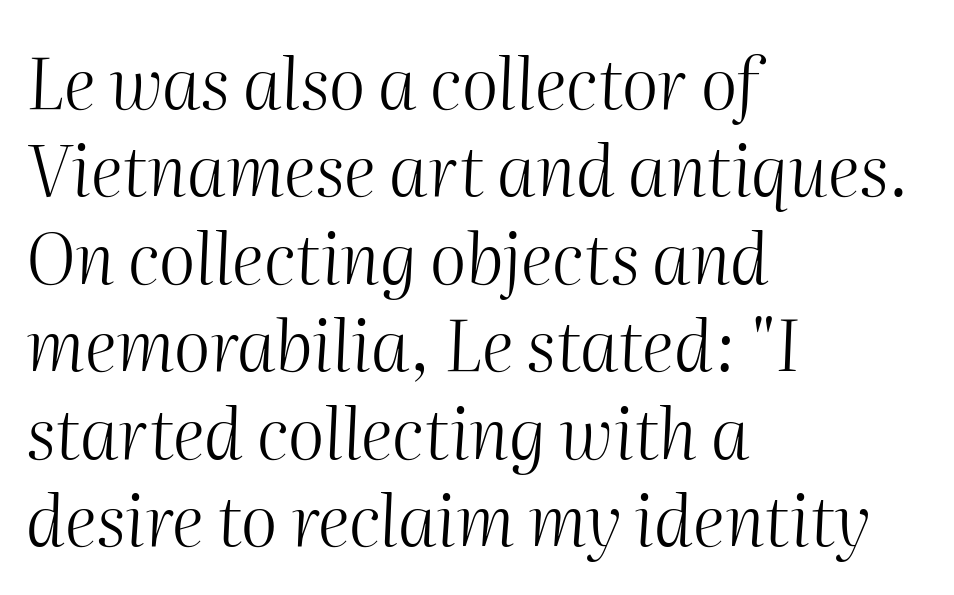
Letters have the restrained weight of plain body copy at most. Horizontal alignment here is leftward, the default for most running prose. Do the characters align in a grid? No, the font is proportional. Baseline-to-baseline distance is the conventional proportion of letter height. The passage shown leans; its letterforms are oblique. The string is rendered with underlining switched off.
